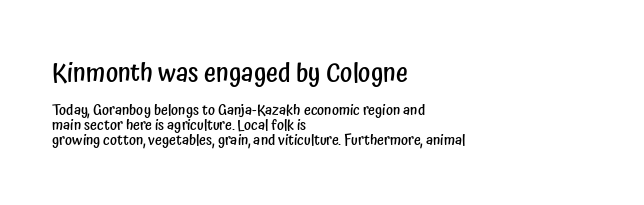
Q: Is the text bold? A: Semi-bold.
Q: Is the text italic (slanted)? A: No, it is upright.
Q: Is the text underlined? A: No.
Q: How is the paragraph aligned? A: Left-aligned.
Q: Is the spacing between letters normal or unusually wide? A: Normal.
Q: Is the spacing between lines tight, normal or loose? A: Tight.
Q: Which block of text is set in a larger size, the first (top) or the second (bottom)? A: The first (top) one.
